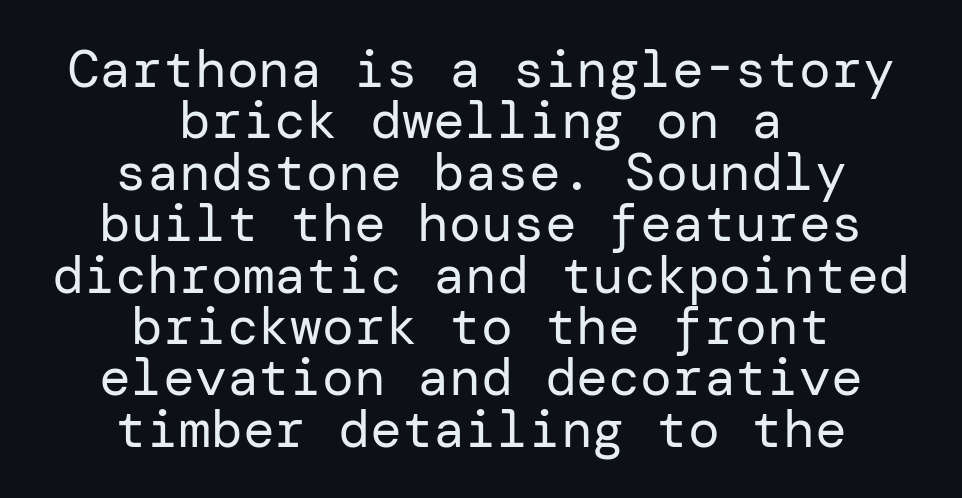
Compared with a typical body face, this is equally light or lighter still. The string is rendered with underlining switched off. Each new line begins almost immediately beneath the previous one. Centered paragraph, ragged on both sides.
